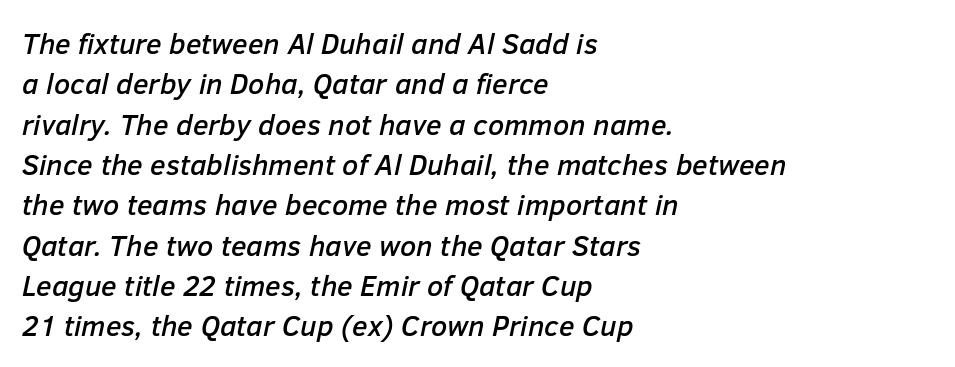
The image shows 29 px text type, italic (leaning right); set left-aligned, normal line spacing (1.39x), normal letter spacing, not underlined; low stroke contrast and a medium x-height.
